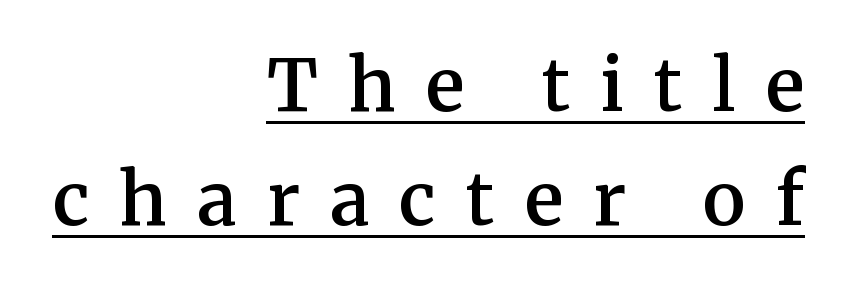
The image shows 72 px semibold serif type, upright; set right-aligned, normal line spacing (1.58x), unusually wide letter spacing (+0.42 em), underlined; medium stroke contrast and a medium x-height.
